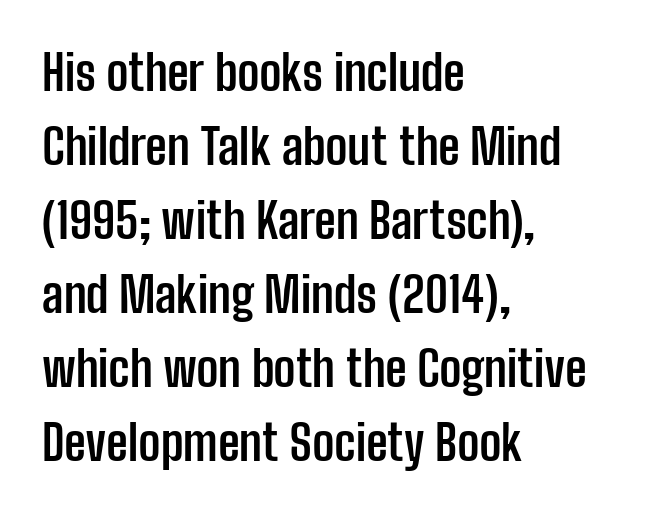
Q: Is the text bold? A: Yes.
Q: Is the text italic (slanted)? A: No, it is upright.
Q: Is the typeface a serif or a sans-serif typeface? A: Sans-serif.
Q: Is the text underlined? A: No.
Q: How is the paragraph aligned? A: Left-aligned.
Q: Is the spacing between letters normal or unusually wide? A: Normal.
Q: Is the spacing between lines tight, normal or loose? A: Normal.
Q: Width (condensed, normal, or wide)? A: Condensed.
Q: Stroke contrast? A: Low.
Q: x-height? A: Medium.
Q: Monospaced? A: No.
